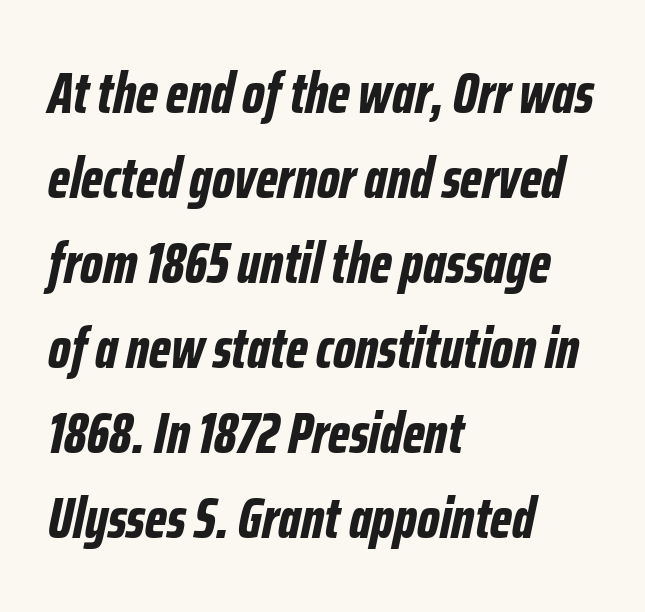
{"italic": "yes", "lean": "right", "slant_degrees": 12, "bold": "yes", "weight": "bold", "width": "condensed", "stroke_contrast": "low", "x_height": "medium", "monospaced": "no", "underline": "no", "align": "left", "line_spacing": "normal", "line_spacing_ratio": 1.49, "letter_spacing": "normal", "letter_spacing_em": 0.0, "glyph_px": 57}
